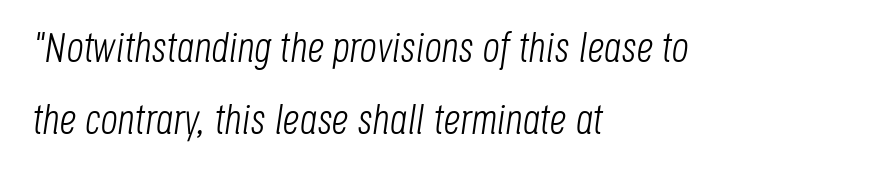
In terms of letterspacing, this is plain default setting. This rendering features lettering with no underline. Stroke thickness stays within the range of a standard reading face or lighter. The rendering uses natural spacing where letterforms have individual widths. The lines in this sample share a left origin and differ only in where they stop. Slanted lettering throughout.
